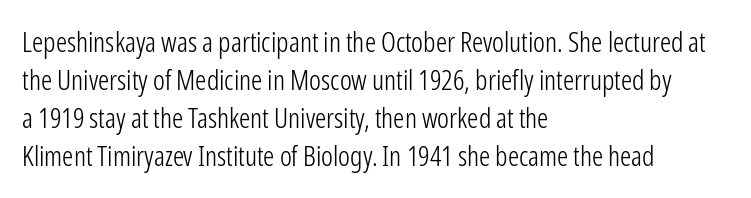
Leading matches the norm, producing a regular column. There is no visible air inserted between adjacent glyphs. When letters stand straight like this, we call the style roman or upright. Character widths vary here, with narrow letters taking less room than wide ones. This reads as an unemphasized weight, regular at the heaviest.
